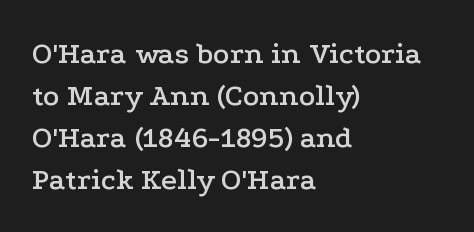
Q: Is the text italic (slanted)? A: No, it is upright.
Q: Is the typeface a serif or a sans-serif typeface? A: Serif.
Q: Is the text underlined? A: No.
Q: How is the paragraph aligned? A: Left-aligned.
Q: Is the spacing between letters normal or unusually wide? A: Normal.
Q: Is the spacing between lines tight, normal or loose? A: Normal.
Q: Width (condensed, normal, or wide)? A: Wide.
Q: Stroke contrast? A: Low.
Q: x-height? A: Medium.
Q: Monospaced? A: No.
